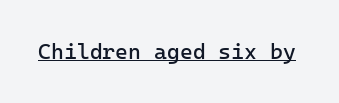
Does a line run under the words? Yes, clearly. Each word holds together tightly as a unit, with standard inter-letter gaps. When letters stand straight like this, we call the style roman or upright. Compared with a typical body face, this is equally light or lighter still.
